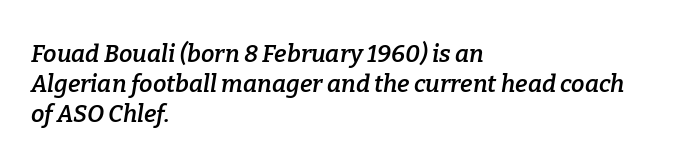
The image shows 24 px text type, italic (leaning right); set left-aligned, normal line spacing (1.25x), normal letter spacing, not underlined.
